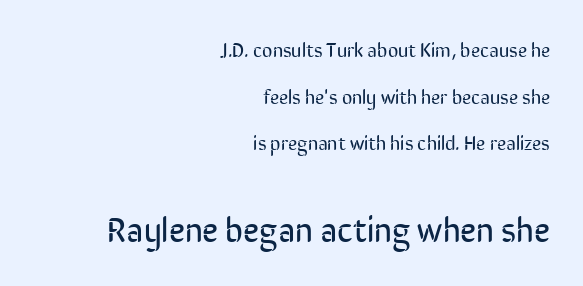
{"serif": "no", "italic": "no", "bold": "no", "weight": "regular", "width": "condensed", "stroke_contrast": "low", "x_height": "medium", "monospaced": "no", "underline": "no", "align": "right", "line_spacing": "loose", "line_spacing_ratio": 2.33, "letter_spacing": "normal", "letter_spacing_em": 0.0, "larger_block": "second", "size_ratio": 1.75, "glyph_px": 35}
